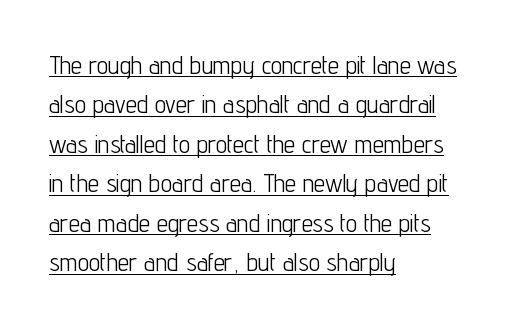
The image shows 25 px text type, upright; set left-aligned, normal line spacing (1.58x), normal letter spacing, underlined.
